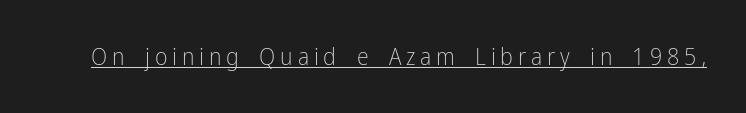
{"italic": "no", "bold": "no", "underline": "yes", "letter_spacing": "wide", "letter_spacing_em": 0.2, "glyph_px": 24}
